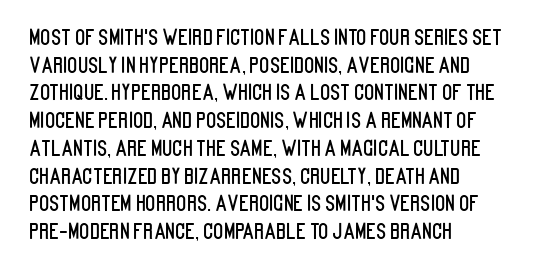
The image shows 21 px text type, upright; set left-aligned, normal line spacing (1.32x), normal letter spacing, not underlined.
